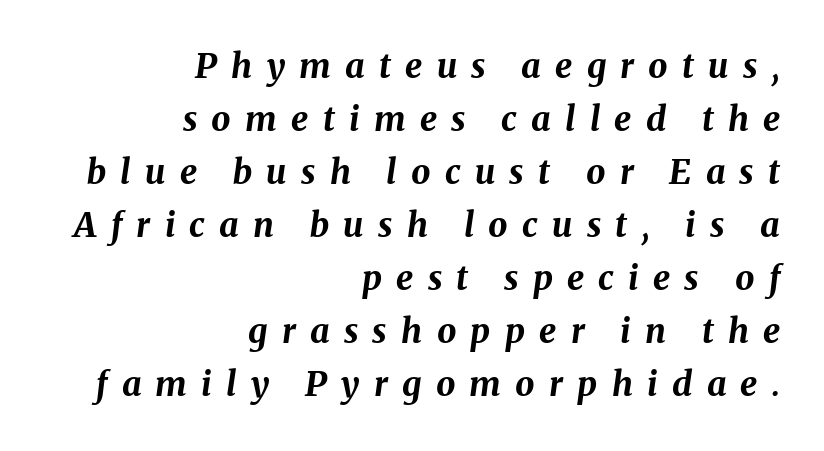
Q: Is the text bold? A: Yes.
Q: Is the text italic (slanted)? A: Yes, it leans right by about 8 degrees.
Q: Is the text underlined? A: No.
Q: How is the paragraph aligned? A: Right-aligned.
Q: Is the spacing between letters normal or unusually wide? A: Unusually wide.
Q: Is the spacing between lines tight, normal or loose? A: Normal.
Q: Width (condensed, normal, or wide)? A: Normal.
Q: Stroke contrast? A: Medium.
Q: x-height? A: Medium.
Q: Monospaced? A: No.
